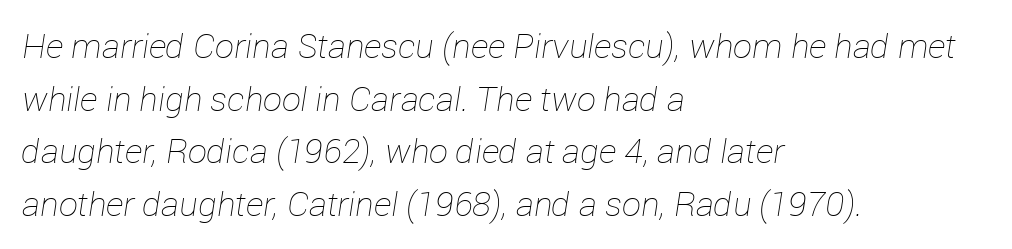
Q: Is the text bold? A: No.
Q: Is the text italic (slanted)? A: Yes, it leans right by about 12 degrees.
Q: Is the text underlined? A: No.
Q: How is the paragraph aligned? A: Left-aligned.
Q: Is the spacing between letters normal or unusually wide? A: Normal.
Q: Is the spacing between lines tight, normal or loose? A: Normal.
Q: Width (condensed, normal, or wide)? A: Normal.
Q: Stroke contrast? A: Low.
Q: x-height? A: Medium.
Q: Monospaced? A: No.
